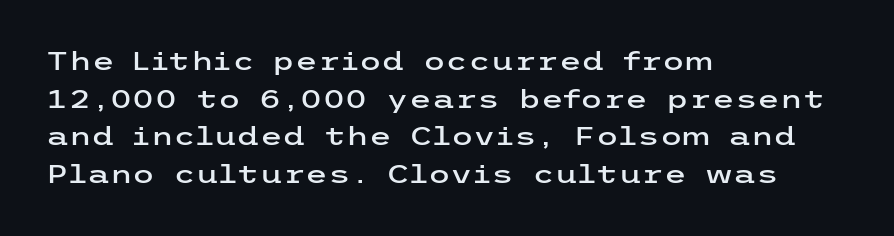
Q: Is the text italic (slanted)? A: No, it is upright.
Q: Is the text underlined? A: No.
Q: How is the paragraph aligned? A: Left-aligned.
Q: Is the spacing between letters normal or unusually wide? A: Normal.
Q: Is the spacing between lines tight, normal or loose? A: Normal.
